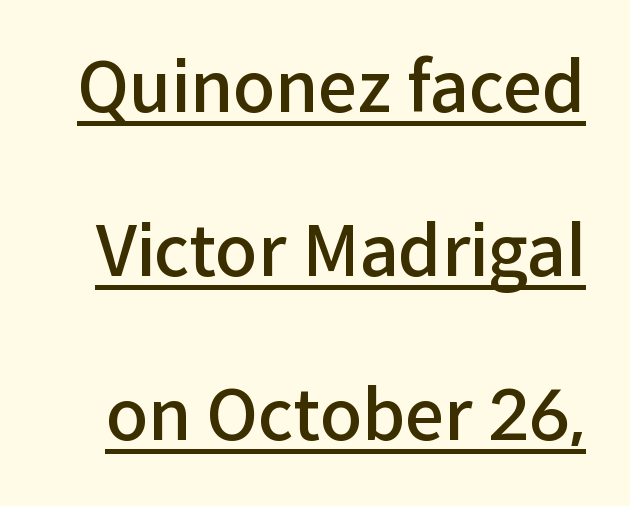
Looks like someone drew a line under every word here. The rendering uses natural spacing where letterforms have individual widths. Between one letter and the next there's only the usual sliver of space. The typeface chosen for these lines omits serifs. These words are printed semibold, heavier than regular yet not bold. Regarding leading, the lines here are spaced well apart.
